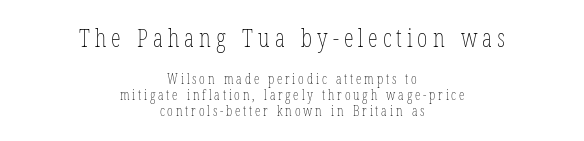
{"italic": "no", "bold": "no", "underline": "no", "align": "center", "line_spacing": "tight", "line_spacing_ratio": 1.15, "letter_spacing": "wide", "letter_spacing_em": 0.2, "larger_block": "first", "size_ratio": 1.79, "glyph_px": 25}
